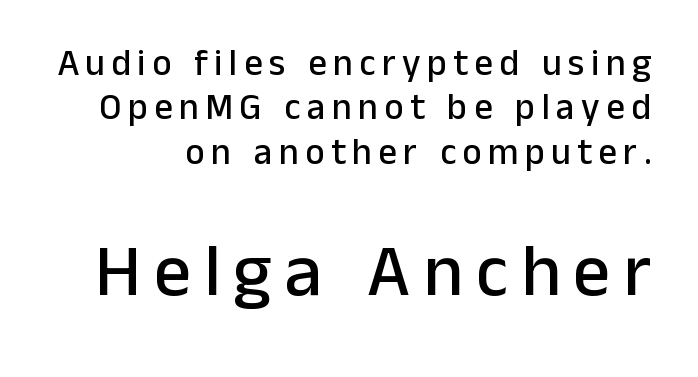
The image shows 74 px sans-serif type, upright; set line spacing 1.2x, not underlined; the second (bottom) block is 2.0x larger; low stroke contrast and a medium x-height.
